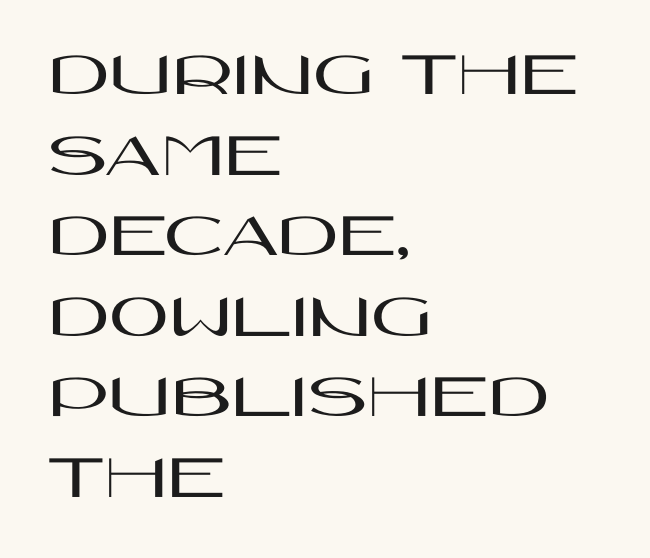
{"serif": "no", "italic": "no", "width": "wide", "stroke_contrast": "high", "x_height": "large", "monospaced": "no", "underline": "no", "align": "left", "line_spacing_ratio": 1.24, "letter_spacing": "normal", "letter_spacing_em": 0.0, "glyph_px": 65}
